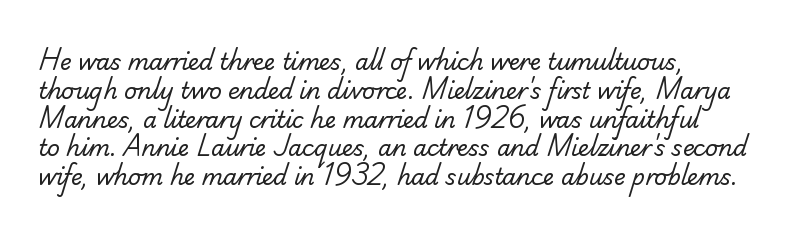
The image shows 22 px text type; set normal line spacing (1.31x), normal letter spacing, not underlined.
